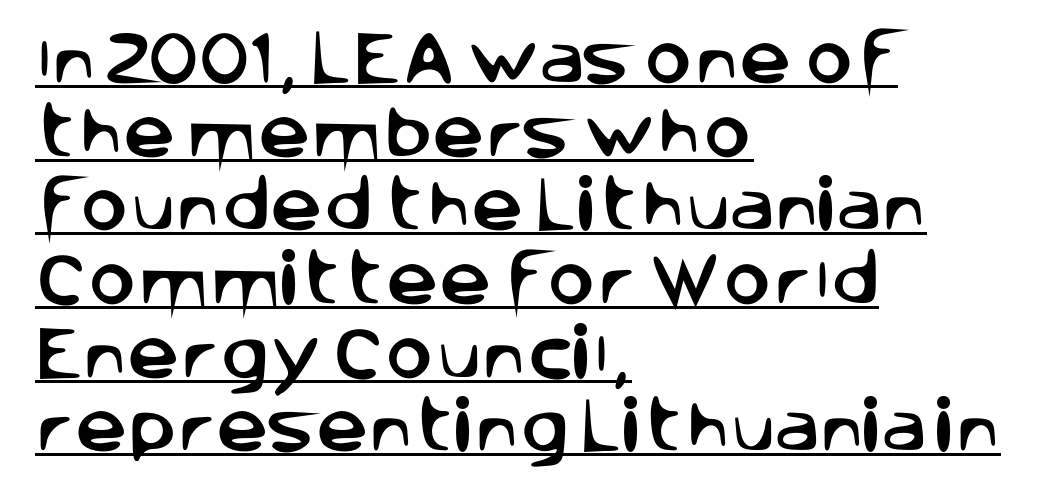
The passage shown is typeset with a sans-serif family. Each new line begins a customary step beneath the previous one. Each letter keeps its own natural width here, so spacing adapts to shape. Line starts are locked; line ends wander. Characters remain perfectly vertical along every line.
